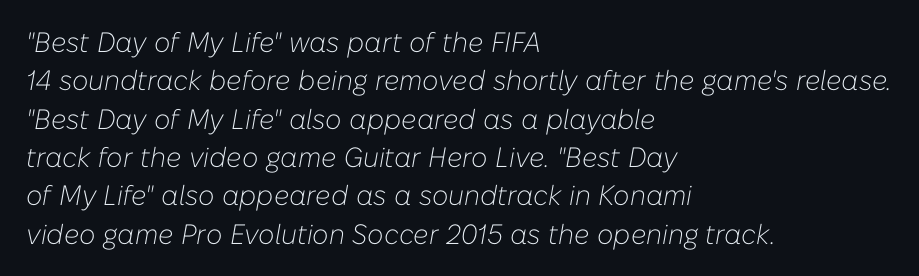
{"italic": "yes", "lean": "right", "slant_degrees": 10, "bold": "no", "weight": "light", "width": "normal", "stroke_contrast": "low", "x_height": "medium", "monospaced": "no", "underline": "no", "align": "left", "line_spacing": "normal", "line_spacing_ratio": 1.37, "letter_spacing": "normal", "letter_spacing_em": 0.0, "glyph_px": 28}
